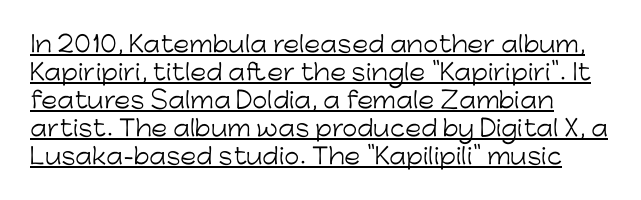
The image shows 22 px text type, upright; set normal line spacing (1.27x), normal letter spacing, underlined.
